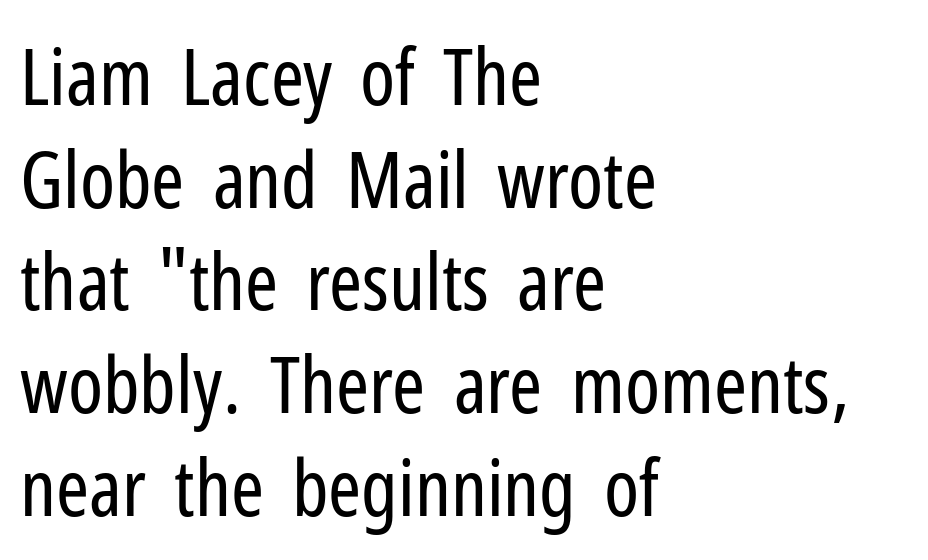
The image shows 79 px regular-weight, condensed sans-serif type, upright; set left-aligned, normal line spacing (1.3x), normal letter spacing, not underlined; low stroke contrast and a medium x-height.
